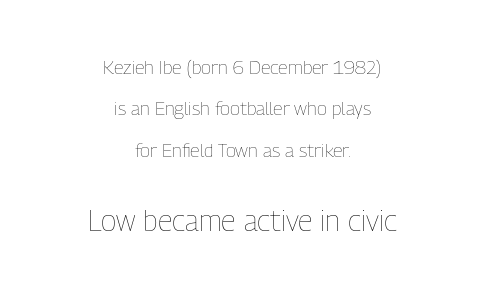
Q: Is the text bold? A: No.
Q: Is the text italic (slanted)? A: No, it is upright.
Q: Is the text underlined? A: No.
Q: How is the paragraph aligned? A: Centered.
Q: Is the spacing between letters normal or unusually wide? A: Normal.
Q: Is the spacing between lines tight, normal or loose? A: Loose.
Q: Which block of text is set in a larger size, the first (top) or the second (bottom)? A: The second (bottom) one.
Q: Width (condensed, normal, or wide)? A: Condensed.
Q: Stroke contrast? A: Low.
Q: x-height? A: Medium.
Q: Monospaced? A: No.
